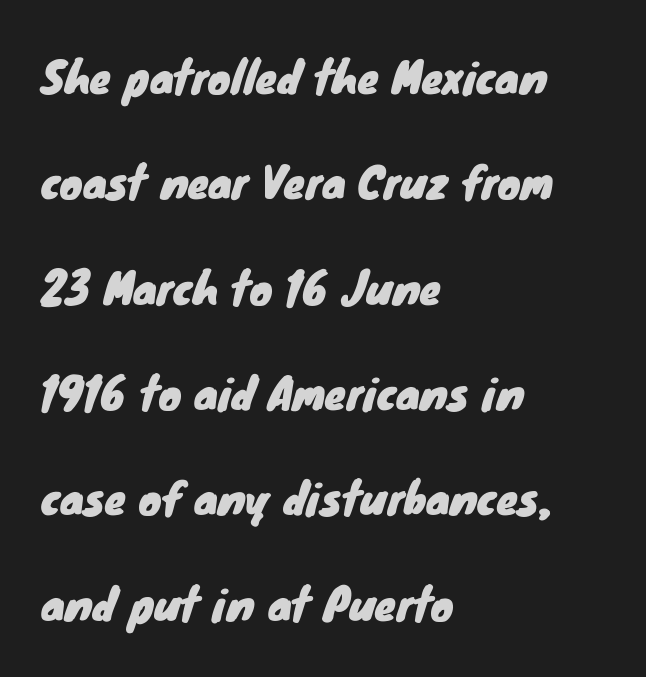
Q: Is the typeface a serif or a sans-serif typeface? A: Sans-serif.
Q: Is the text underlined? A: No.
Q: How is the paragraph aligned? A: Left-aligned.
Q: Is the spacing between letters normal or unusually wide? A: Normal.
Q: Is the spacing between lines tight, normal or loose? A: Loose.
Q: Width (condensed, normal, or wide)? A: Normal.
Q: Stroke contrast? A: Low.
Q: x-height? A: Small.
Q: Monospaced? A: No.
